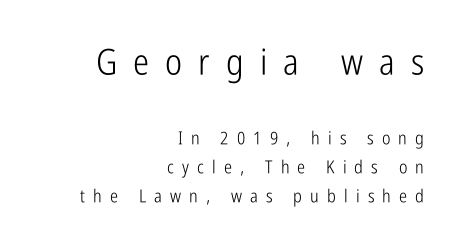
{"serif": "no", "italic": "no", "bold": "no", "weight": "light", "width": "condensed", "stroke_contrast": "low", "x_height": "medium", "monospaced": "no", "underline": "no", "align": "right", "line_spacing": "normal", "line_spacing_ratio": 1.62, "letter_spacing": "wide", "letter_spacing_em": 0.45, "larger_block": "first", "size_ratio": 2.0, "glyph_px": 36}
